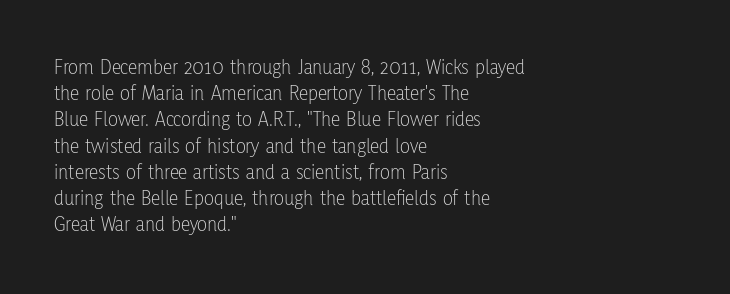
Does extra space separate the letters? No, they use regular spacing. Layout note: lines flush left. The area under the type is left untouched. This reads as an unemphasized weight, regular at the heaviest. This is roman type, the default non-slanted kind. Vertical spacing — default.
